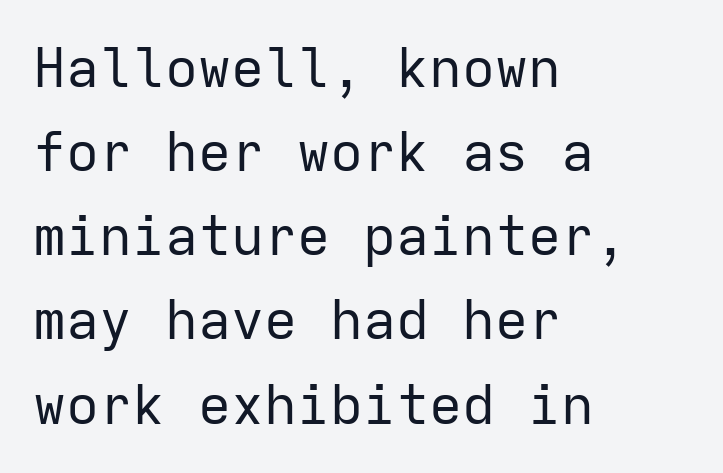
The image shows 55 px regular-weight sans-serif type, upright, monospaced; set left-aligned, normal line spacing (1.53x), normal letter spacing, not underlined; low stroke contrast and a medium x-height.
